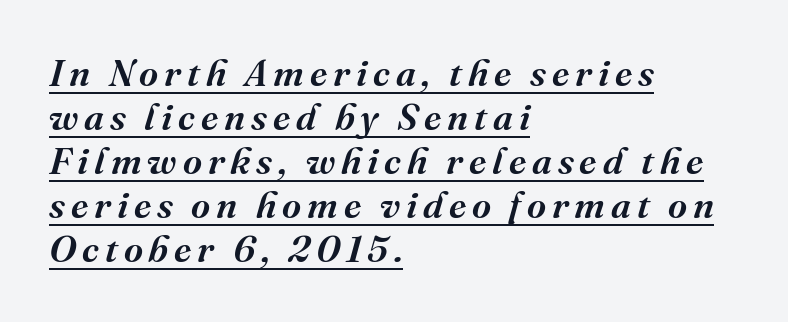
{"serif": "yes", "italic": "yes", "lean": "right", "slant_degrees": 16, "width": "normal", "stroke_contrast": "medium", "x_height": "medium", "monospaced": "no", "underline": "yes", "align": "left", "line_spacing_ratio": 1.19, "glyph_px": 37}
